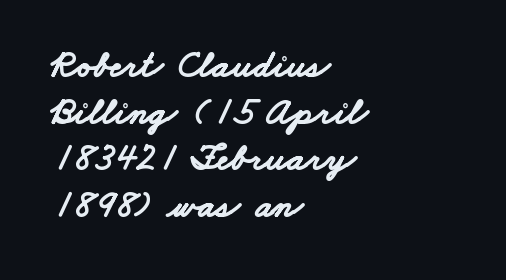
Q: Is the text bold? A: Yes.
Q: Is the typeface a serif or a sans-serif typeface? A: Sans-serif.
Q: Is the text underlined? A: No.
Q: How is the paragraph aligned? A: Left-aligned.
Q: Is the spacing between letters normal or unusually wide? A: Normal.
Q: Width (condensed, normal, or wide)? A: Wide.
Q: Stroke contrast? A: Low.
Q: x-height? A: Small.
Q: Monospaced? A: No.
